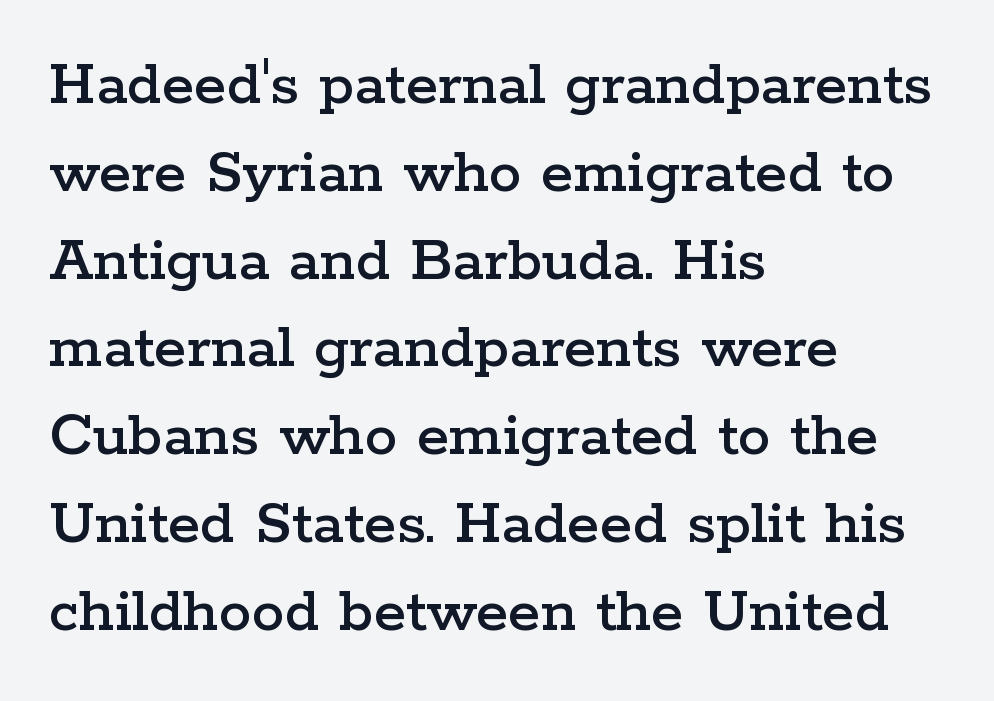
Q: Is the text italic (slanted)? A: No, it is upright.
Q: Is the typeface a serif or a sans-serif typeface? A: Serif.
Q: Is the text underlined? A: No.
Q: How is the paragraph aligned? A: Left-aligned.
Q: Is the spacing between letters normal or unusually wide? A: Normal.
Q: Is the spacing between lines tight, normal or loose? A: Normal.
Q: Width (condensed, normal, or wide)? A: Wide.
Q: Stroke contrast? A: Low.
Q: x-height? A: Medium.
Q: Monospaced? A: No.
